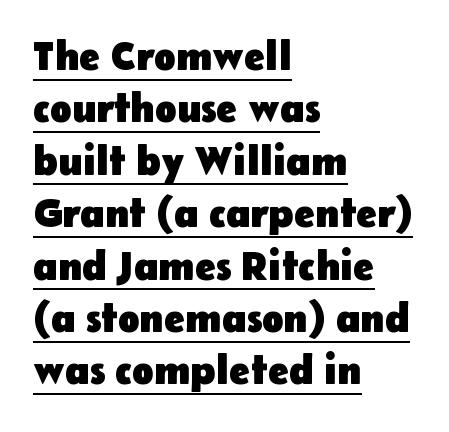
Q: Is the text bold? A: Yes.
Q: Is the text italic (slanted)? A: No, it is upright.
Q: Is the typeface a serif or a sans-serif typeface? A: Sans-serif.
Q: Is the text underlined? A: Yes.
Q: How is the paragraph aligned? A: Left-aligned.
Q: Is the spacing between letters normal or unusually wide? A: Normal.
Q: Is the spacing between lines tight, normal or loose? A: Normal.
Q: Width (condensed, normal, or wide)? A: Normal.
Q: Stroke contrast? A: Low.
Q: x-height? A: Medium.
Q: Monospaced? A: No.
